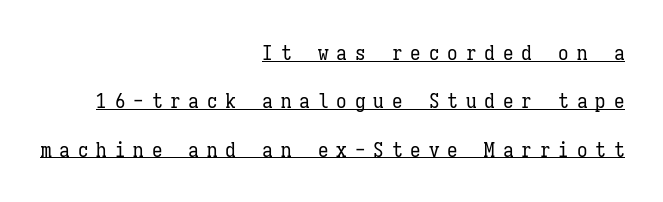
The letterforms stand isolated, each surrounded by extra space. Quick note: underline on. Letters have the restrained weight of plain body copy at most. A flush-right, rag-left setting is used for this passage.
